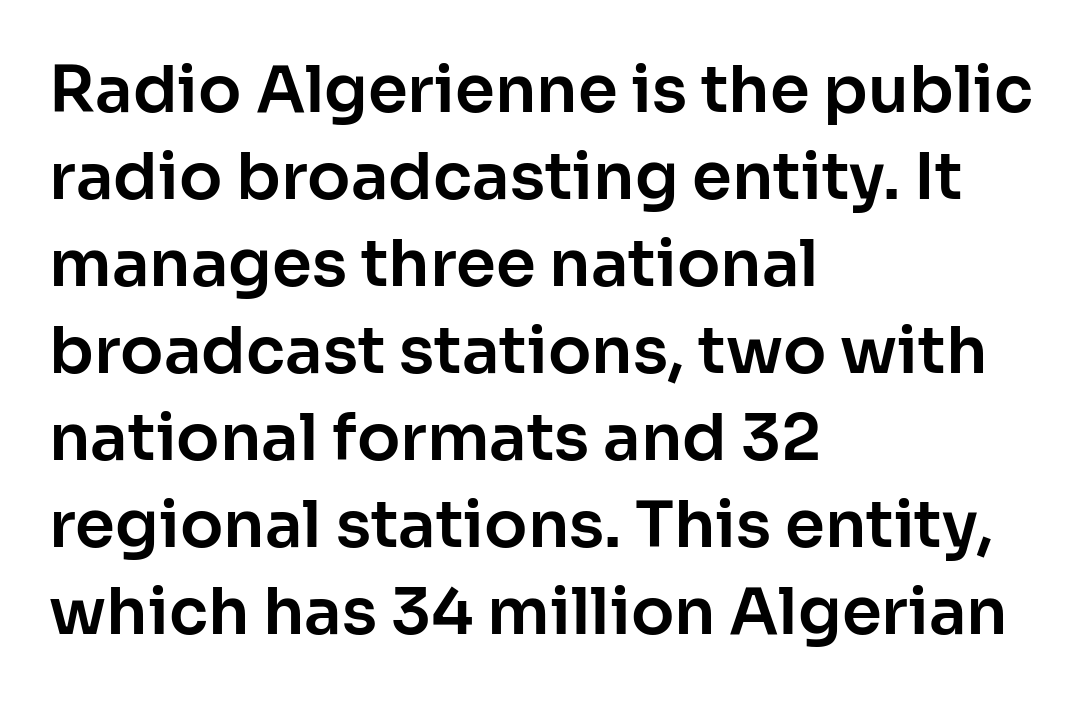
This rendering features lettering with no underline. Leading: standard. Classification — sans serif. The specimen reads as upright at a glance.
